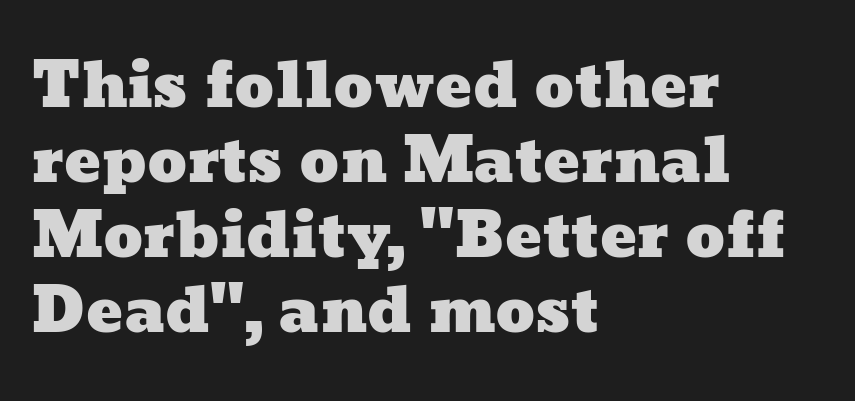
The image shows 61 px wide type; set left-aligned, line spacing 1.23x, normal letter spacing, not underlined; low stroke contrast and a medium x-height.
